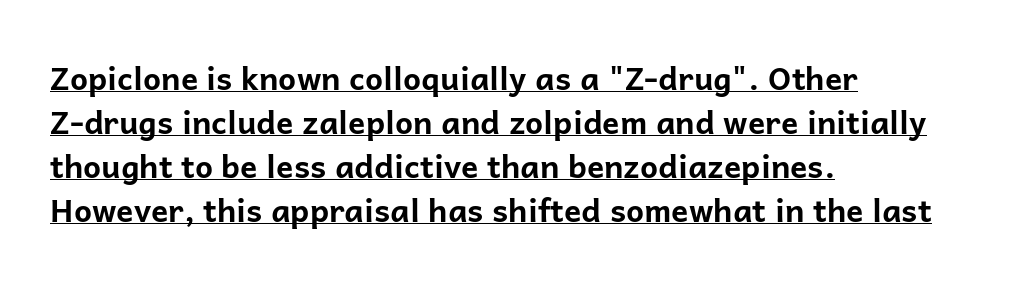
Q: Is the text bold? A: Yes.
Q: Is the text italic (slanted)? A: No, it is upright.
Q: Is the typeface a serif or a sans-serif typeface? A: Sans-serif.
Q: Is the text underlined? A: Yes.
Q: How is the paragraph aligned? A: Left-aligned.
Q: Is the spacing between letters normal or unusually wide? A: Normal.
Q: Is the spacing between lines tight, normal or loose? A: Normal.
Q: Width (condensed, normal, or wide)? A: Normal.
Q: Stroke contrast? A: Low.
Q: x-height? A: Medium.
Q: Monospaced? A: No.
